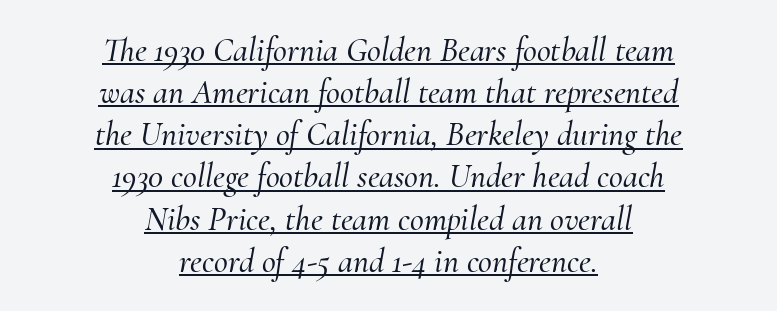
The image shows 34 px serif type, italic (leaning right); set centered, line spacing 1.24x, normal letter spacing, underlined; medium stroke contrast and a small x-height.
